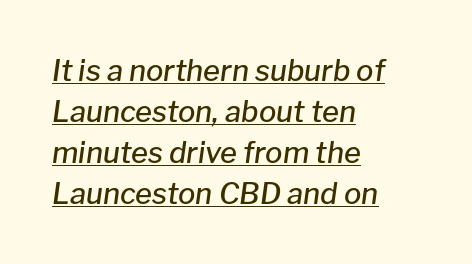
{"italic": "yes", "lean": "right", "slant_degrees": 8, "bold": "semi", "weight": "semibold", "width": "normal", "stroke_contrast": "low", "x_height": "medium", "monospaced": "no", "underline": "yes", "align": "left", "line_spacing": "normal", "line_spacing_ratio": 1.41, "letter_spacing": "normal", "letter_spacing_em": 0.0, "glyph_px": 29}
